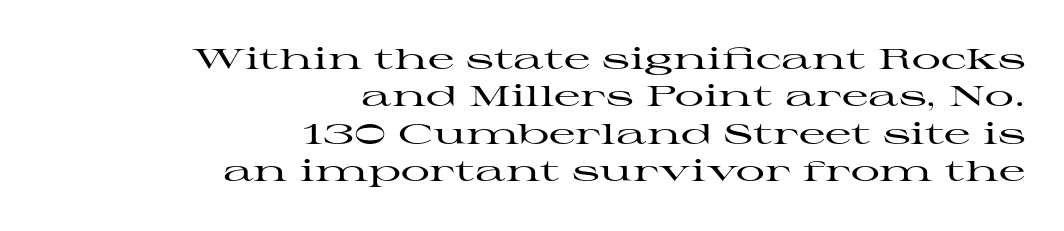
Think of a printed novel: that variable character pitch is what you see here. A clean baseline with only descenders dipping below it. The rendering keeps characters at their native spacing. Type style note: has serifs. Compared with a flush-left layout, this one pins lines to the opposite, right side.
